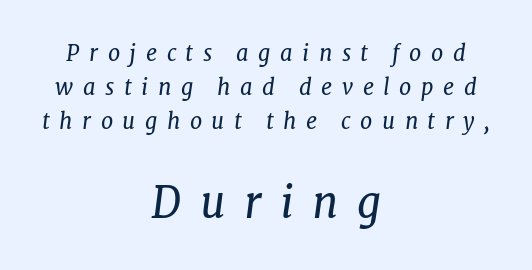
Q: Is the text bold? A: No.
Q: Is the text italic (slanted)? A: Yes, it leans right by about 7 degrees.
Q: Is the typeface a serif or a sans-serif typeface? A: Serif.
Q: Is the text underlined? A: No.
Q: How is the paragraph aligned? A: Centered.
Q: Is the spacing between letters normal or unusually wide? A: Unusually wide.
Q: Is the spacing between lines tight, normal or loose? A: Normal.
Q: Which block of text is set in a larger size, the first (top) or the second (bottom)? A: The second (bottom) one.
Q: Width (condensed, normal, or wide)? A: Normal.
Q: Stroke contrast? A: Low.
Q: x-height? A: Medium.
Q: Monospaced? A: No.
